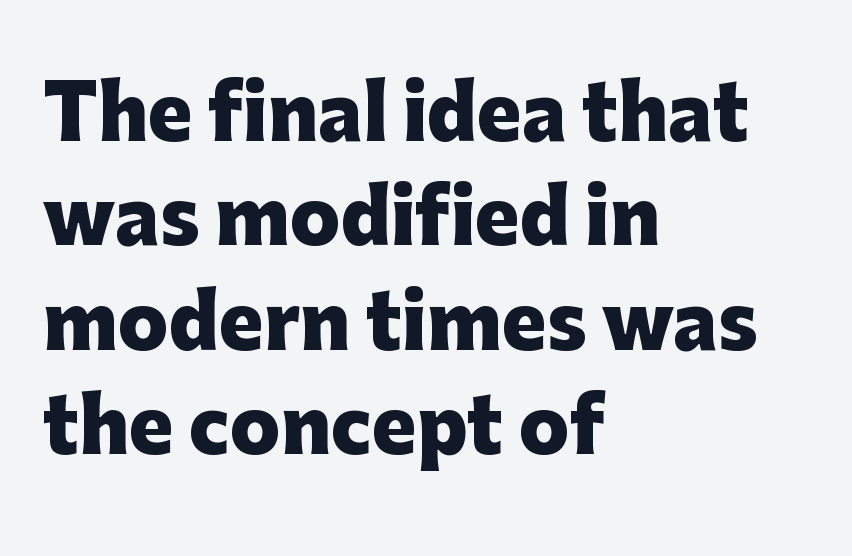
{"serif": "no", "italic": "no", "bold": "yes", "weight": "heavy", "width": "normal", "stroke_contrast": "low", "x_height": "medium", "monospaced": "no", "underline": "no", "align": "left", "line_spacing": "normal", "line_spacing_ratio": 1.41, "letter_spacing": "normal", "letter_spacing_em": 0.0, "glyph_px": 74}
